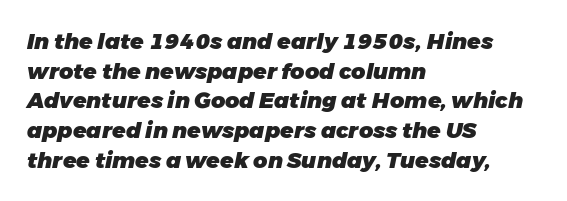
The image shows 22 px bold type, italic (leaning right); set left-aligned, normal line spacing (1.35x), normal letter spacing, not underlined.
